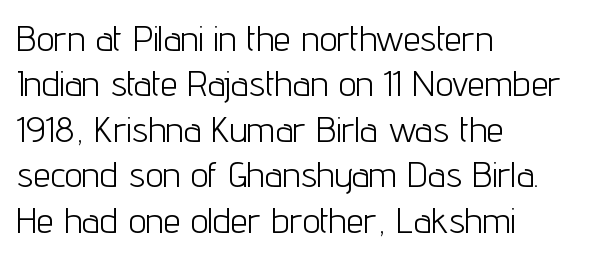
These lines are rendered in a variable-pitch font. Posture: vertical. The rag falls on the right side of this text block. The face looks like a standard text weight, possibly lighter.
